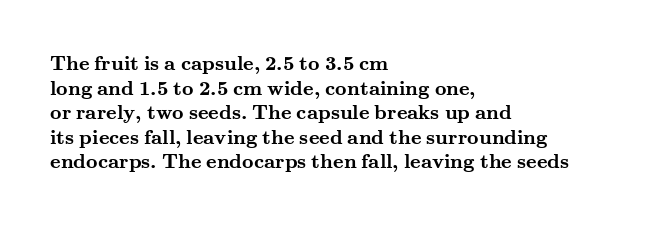
Q: Is the text bold? A: Yes.
Q: Is the text italic (slanted)? A: No, it is upright.
Q: Is the text underlined? A: No.
Q: How is the paragraph aligned? A: Left-aligned.
Q: Is the spacing between letters normal or unusually wide? A: Normal.
